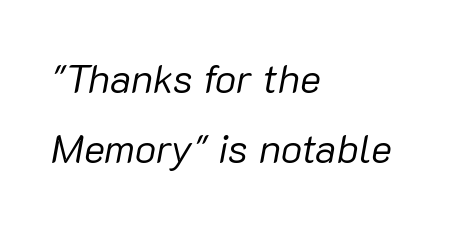
Descenders hang freely into open space. Honestly, the letter spacing is just normal — you wouldn't notice it. Weight: not bold — regular or lighter. Think of a printed novel: that variable character pitch is what you see here.
